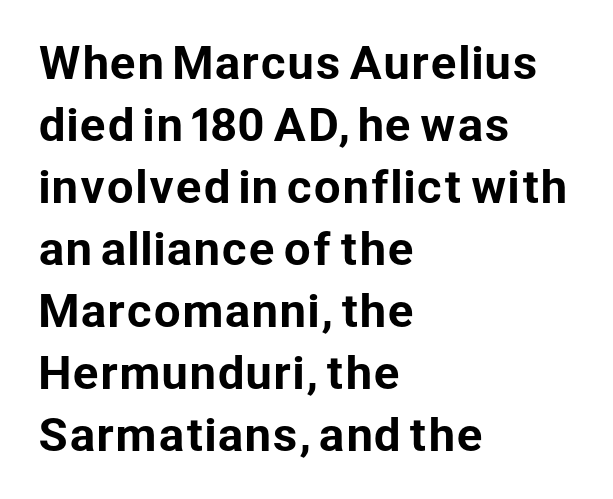
The image shows 43 px sans-serif type, upright; set left-aligned, normal line spacing (1.44x), normal letter spacing, not underlined; low stroke contrast and a medium x-height.
